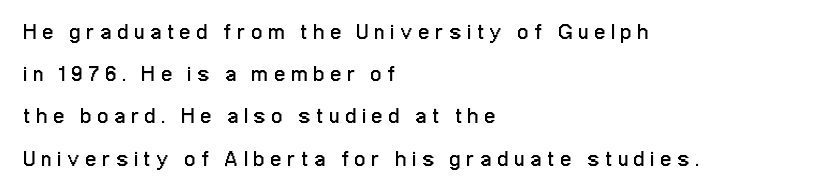
Q: Is the text bold? A: No.
Q: Is the text italic (slanted)? A: No, it is upright.
Q: Is the text underlined? A: No.
Q: How is the paragraph aligned? A: Left-aligned.
Q: Is the spacing between letters normal or unusually wide? A: Unusually wide.
Q: Is the spacing between lines tight, normal or loose? A: Loose.
